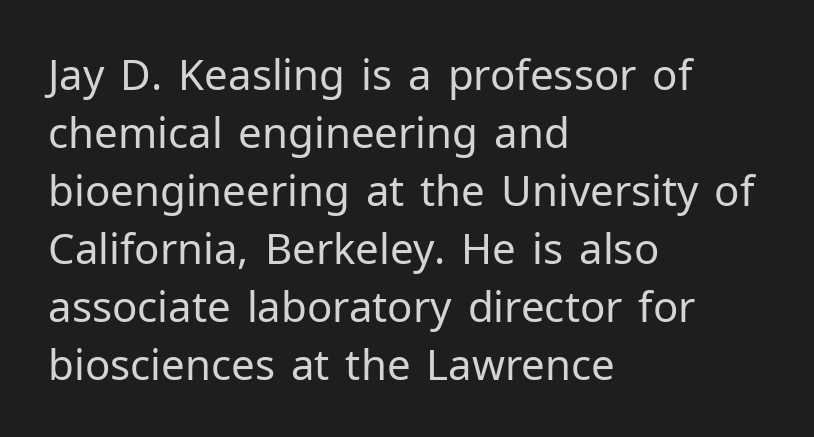
{"serif": "no", "italic": "no", "bold": "no", "weight": "regular", "width": "normal", "stroke_contrast": "low", "x_height": "medium", "monospaced": "no", "underline": "no", "align": "left", "line_spacing": "normal", "line_spacing_ratio": 1.38, "letter_spacing": "normal", "letter_spacing_em": 0.0, "glyph_px": 42}
